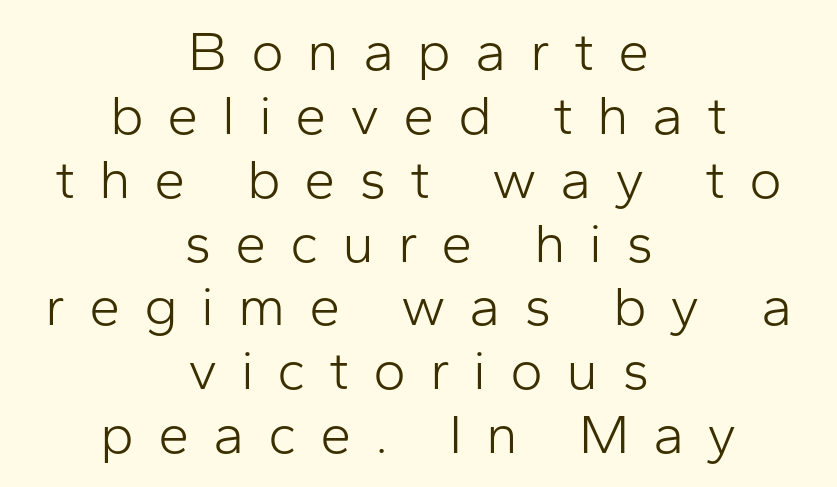
Neither beginnings nor endings align; midpoints do. The lettering stays uniformly vertical, giving the passage a roman look. Unlike a traditional serif, this face leaves its strokes unadorned. The space between consecutive lines is stingy.
